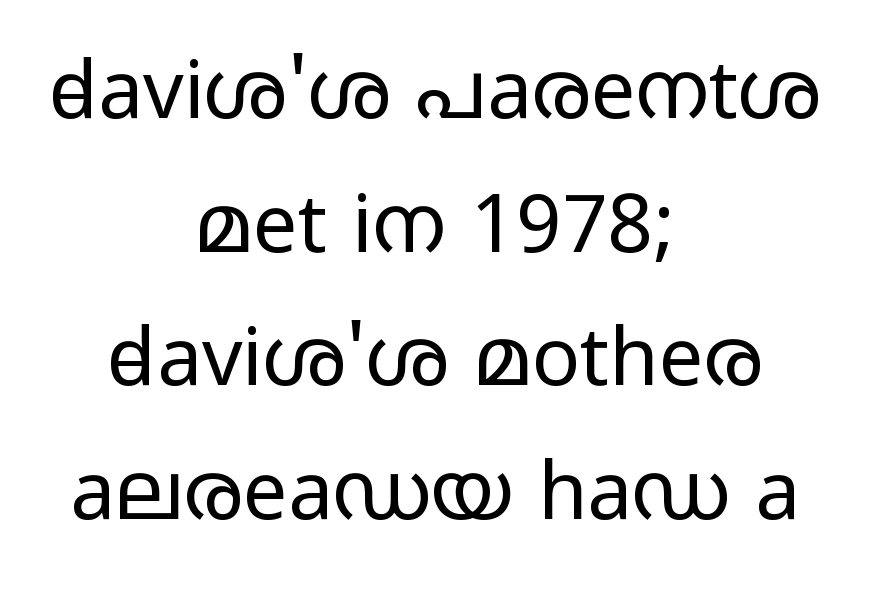
Q: Is the text bold? A: No.
Q: Is the text italic (slanted)? A: No, it is upright.
Q: Is the typeface a serif or a sans-serif typeface? A: Sans-serif.
Q: Is the text underlined? A: No.
Q: How is the paragraph aligned? A: Centered.
Q: Is the spacing between letters normal or unusually wide? A: Normal.
Q: Is the spacing between lines tight, normal or loose? A: Normal.
Q: Width (condensed, normal, or wide)? A: Wide.
Q: Stroke contrast? A: Low.
Q: x-height? A: Medium.
Q: Monospaced? A: No.
